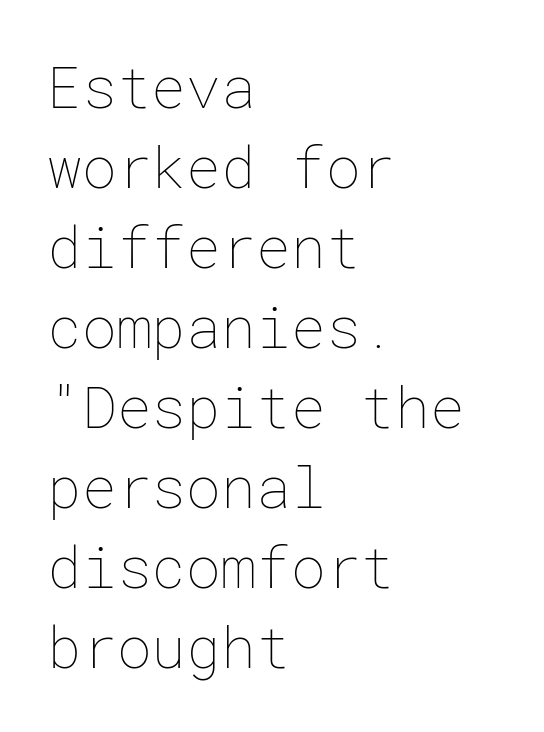
Q: Is the text bold? A: No.
Q: Is the text italic (slanted)? A: No, it is upright.
Q: Is the text underlined? A: No.
Q: How is the paragraph aligned? A: Left-aligned.
Q: Is the spacing between letters normal or unusually wide? A: Normal.
Q: Is the spacing between lines tight, normal or loose? A: Normal.
Q: Width (condensed, normal, or wide)? A: Normal.
Q: Stroke contrast? A: Low.
Q: x-height? A: Medium.
